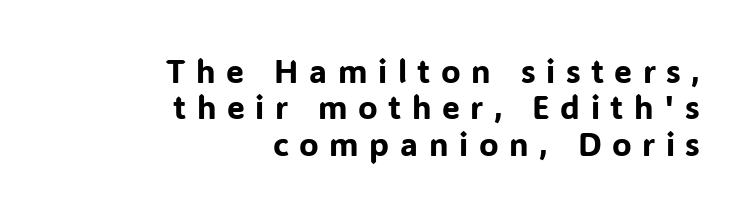
Leading is clearly below the norm, producing a dense column. Quick note: not italic, upright. Between one letter and the next there's a generous, obvious gap. Letters rest on an invisible, unmarked baseline. Font category for this specimen: sans-serif. The typesetter chose a ragged-left arrangement here.
